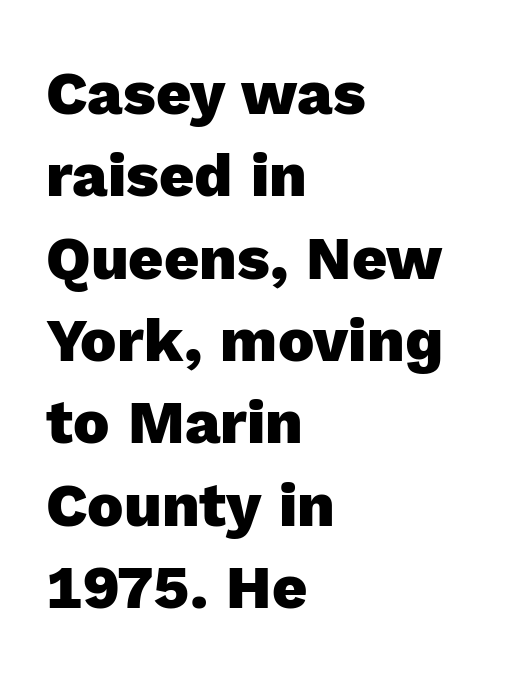
The image shows 61 px heavy sans-serif type, upright; set left-aligned, normal line spacing (1.35x), normal letter spacing, not underlined; a medium x-height.
